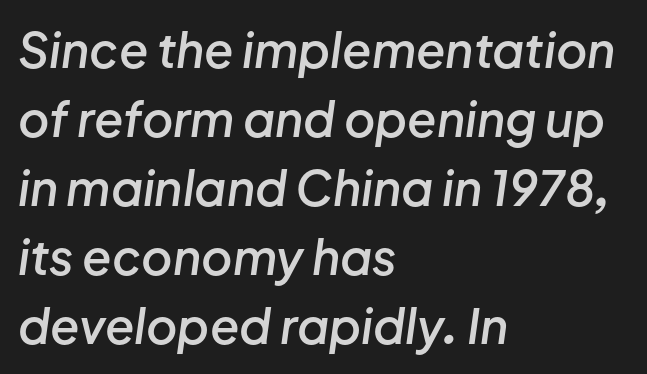
The image shows 48 px semibold type, italic (leaning right); set left-aligned, normal line spacing (1.44x), normal letter spacing, not underlined; low stroke contrast and a medium x-height.
